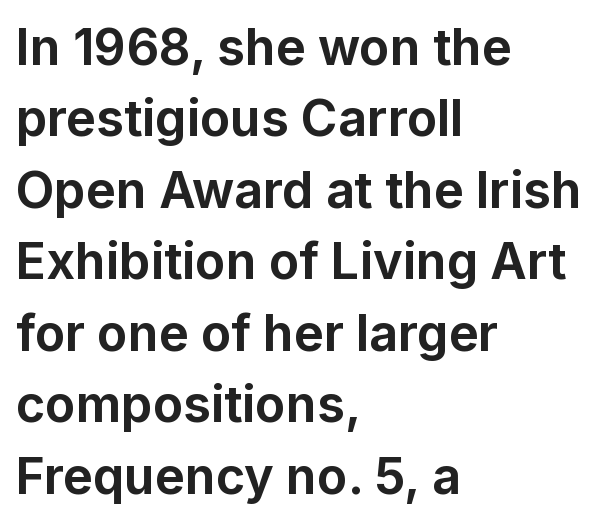
Q: Is the text bold? A: Yes.
Q: Is the text italic (slanted)? A: No, it is upright.
Q: Is the typeface a serif or a sans-serif typeface? A: Sans-serif.
Q: Is the text underlined? A: No.
Q: How is the paragraph aligned? A: Left-aligned.
Q: Is the spacing between letters normal or unusually wide? A: Normal.
Q: Is the spacing between lines tight, normal or loose? A: Normal.
Q: Width (condensed, normal, or wide)? A: Normal.
Q: Stroke contrast? A: Low.
Q: x-height? A: Medium.
Q: Monospaced? A: No.
